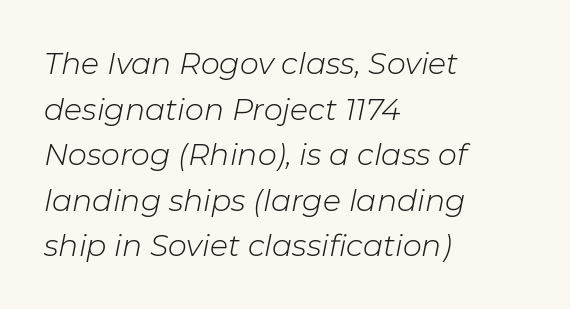
Q: Is the text bold? A: No.
Q: Is the text italic (slanted)? A: Yes, it leans right by about 11 degrees.
Q: Is the text underlined? A: No.
Q: How is the paragraph aligned? A: Left-aligned.
Q: Is the spacing between letters normal or unusually wide? A: Normal.
Q: Is the spacing between lines tight, normal or loose? A: Normal.
Q: Width (condensed, normal, or wide)? A: Normal.
Q: Stroke contrast? A: Low.
Q: x-height? A: Medium.
Q: Monospaced? A: No.
